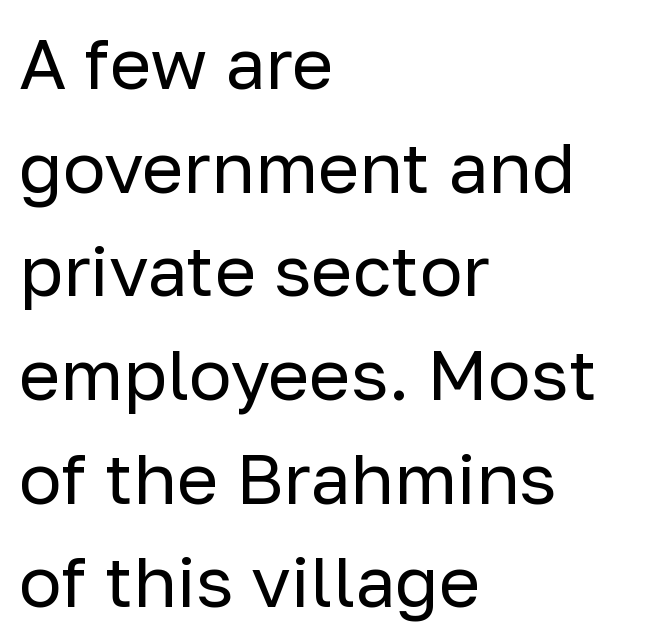
The image shows 71 px regular-weight sans-serif type, upright; set left-aligned, normal line spacing (1.46x), normal letter spacing, not underlined; low stroke contrast and a medium x-height.
